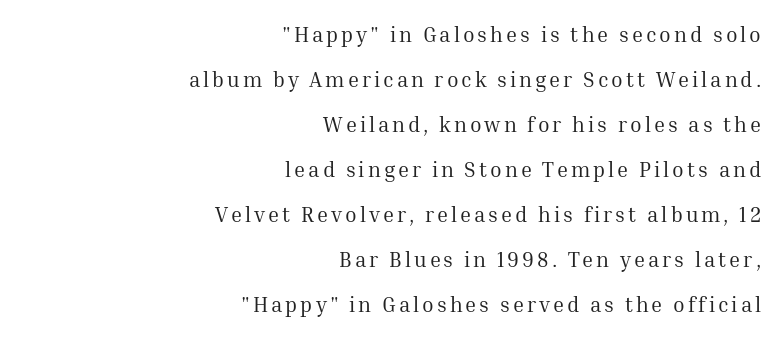
{"italic": "no", "bold": "no", "underline": "no", "align": "right", "line_spacing": "loose", "line_spacing_ratio": 2.14, "glyph_px": 21}
